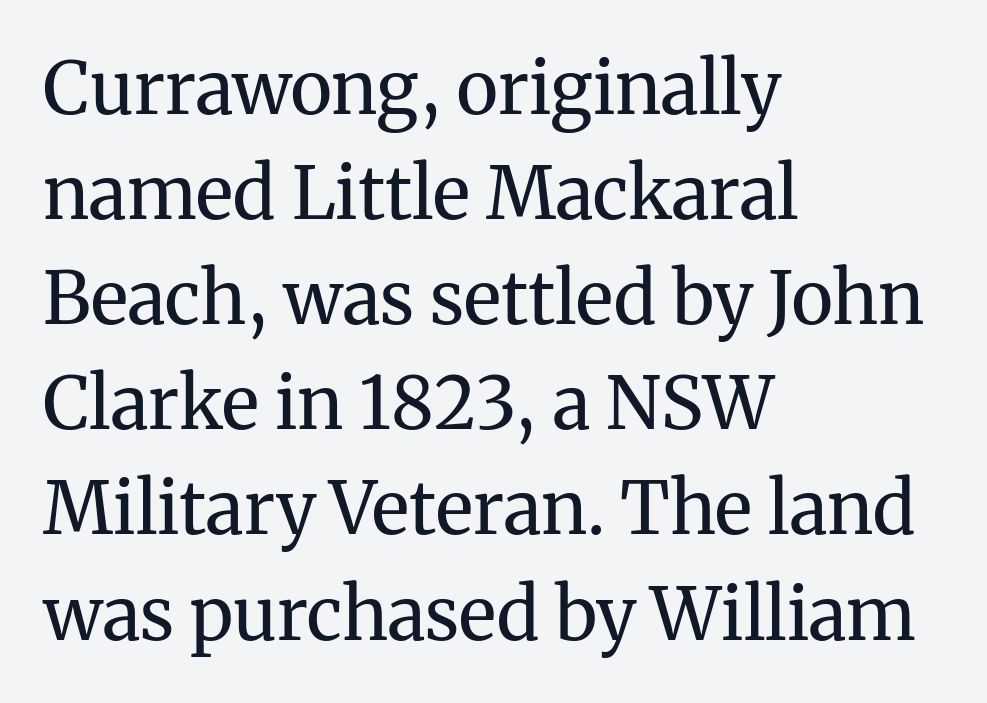
The image shows 72 px regular-weight serif type, upright; set left-aligned, normal line spacing (1.46x), normal letter spacing, not underlined; medium stroke contrast and a medium x-height.
